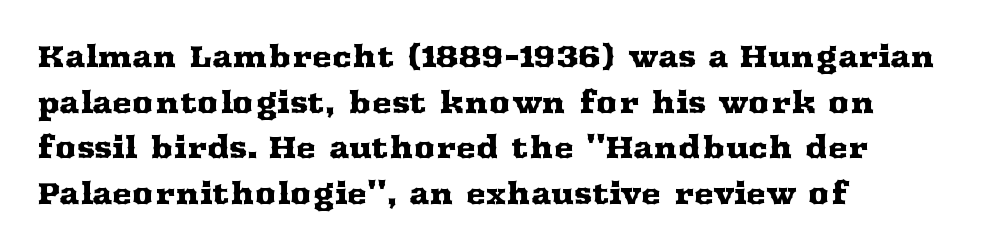
Q: Is the text italic (slanted)? A: No, it is upright.
Q: Is the typeface a serif or a sans-serif typeface? A: Serif.
Q: Is the text underlined? A: No.
Q: How is the paragraph aligned? A: Left-aligned.
Q: Is the spacing between letters normal or unusually wide? A: Normal.
Q: Is the spacing between lines tight, normal or loose? A: Normal.
Q: Width (condensed, normal, or wide)? A: Wide.
Q: Stroke contrast? A: Medium.
Q: x-height? A: Medium.
Q: Monospaced? A: No.
